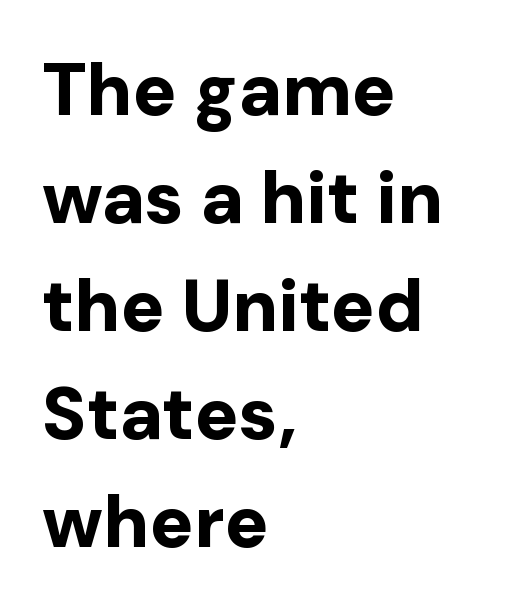
The image shows 73 px bold sans-serif type, upright; set left-aligned, normal line spacing (1.48x), normal letter spacing, not underlined; low stroke contrast and a medium x-height.
